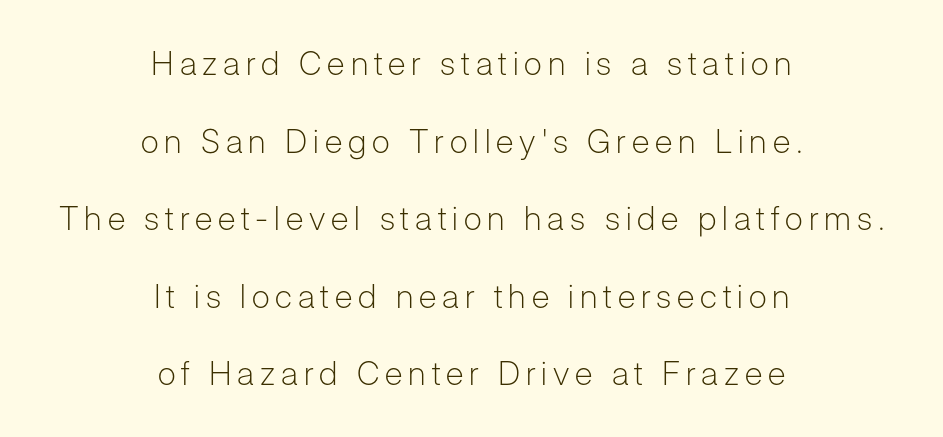
The image shows 33 px light sans-serif type, upright; set centered, loose line spacing (2.35x), not underlined; low stroke contrast and a medium x-height.
